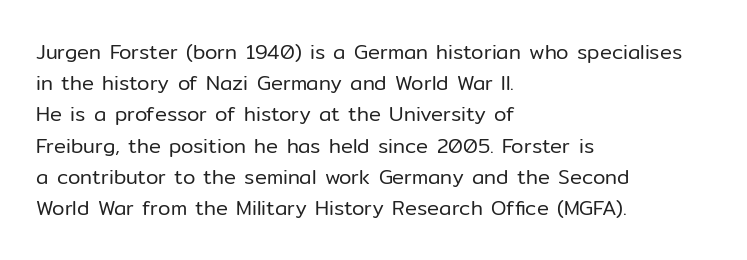
Between one letter and the next there's only the usual sliver of space. Letters rest on an invisible, unmarked baseline. Does the copy run flush right? No — it runs flush left. Nothing heavy about these letters — not bold at all.
